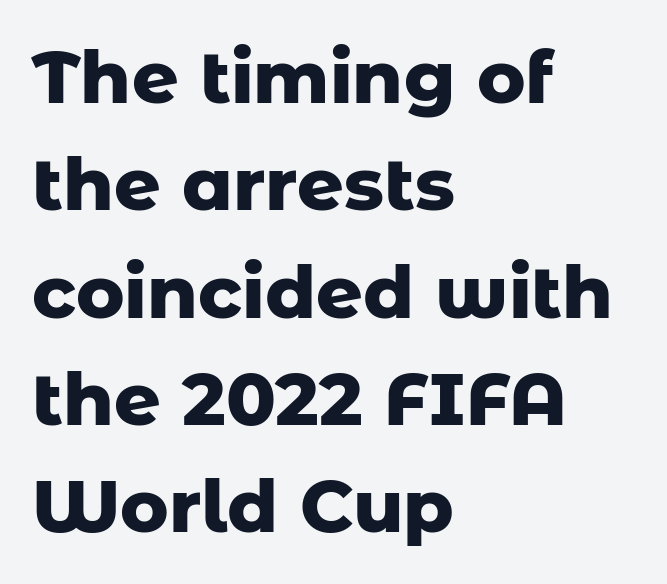
Between one letter and the next there's only the usual sliver of space. Do the characters align in a grid? No, the font is proportional. A roman cut, with each character standing at attention. The text was rendered using a sans face with plain stroke endings. The designer left line spacing at the default.
